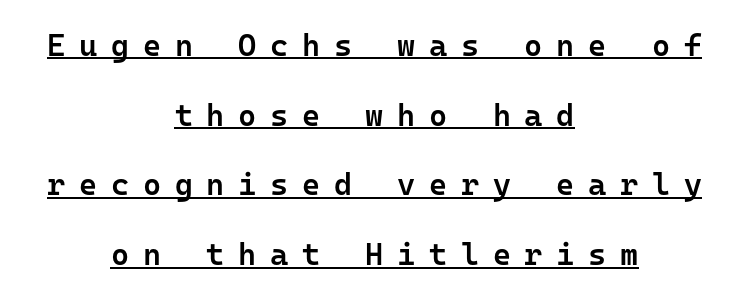
Q: Is the text bold? A: Semi-bold.
Q: Is the text italic (slanted)? A: No, it is upright.
Q: Is the typeface a serif or a sans-serif typeface? A: Sans-serif.
Q: Is the text underlined? A: Yes.
Q: How is the paragraph aligned? A: Centered.
Q: Is the spacing between letters normal or unusually wide? A: Unusually wide.
Q: Is the spacing between lines tight, normal or loose? A: Loose.
Q: Width (condensed, normal, or wide)? A: Normal.
Q: Stroke contrast? A: Low.
Q: x-height? A: Medium.
Q: Monospaced? A: Yes.
